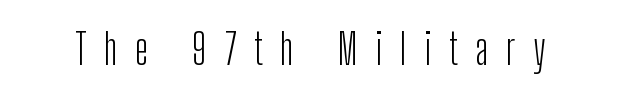
The type is letterspaced generously, with wide tracking. The specimen omits any rule beneath the text block's lines. These lines are rendered in a variable-pitch font. To sum up the face: it is a sans, with no serifs.
